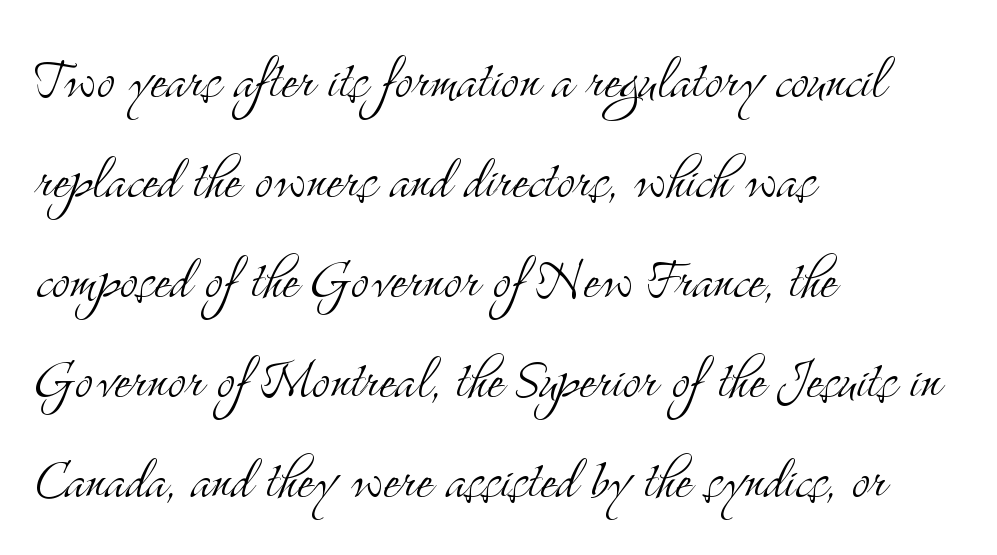
{"serif": "yes", "bold": "no", "weight": "light", "width": "condensed", "stroke_contrast": "medium", "x_height": "small", "monospaced": "no", "underline": "no", "align": "left", "line_spacing": "normal", "line_spacing_ratio": 1.47, "letter_spacing": "normal", "letter_spacing_em": 0.0, "glyph_px": 68}
